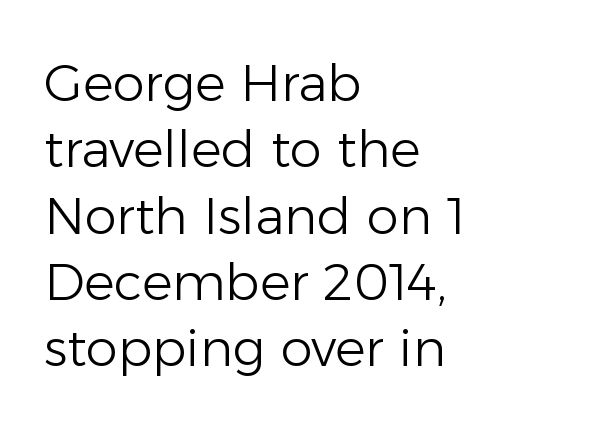
Q: Is the text bold? A: No.
Q: Is the text italic (slanted)? A: No, it is upright.
Q: Is the typeface a serif or a sans-serif typeface? A: Sans-serif.
Q: Is the text underlined? A: No.
Q: How is the paragraph aligned? A: Left-aligned.
Q: Is the spacing between letters normal or unusually wide? A: Normal.
Q: Is the spacing between lines tight, normal or loose? A: Normal.
Q: Width (condensed, normal, or wide)? A: Normal.
Q: Stroke contrast? A: Low.
Q: x-height? A: Medium.
Q: Monospaced? A: No.
